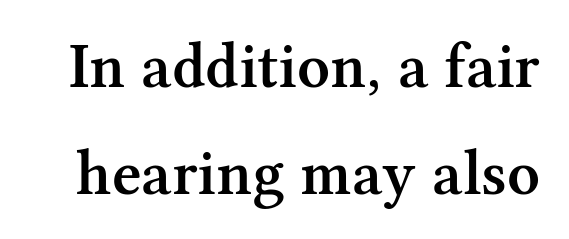
The rendering keeps characters at their native spacing. These lines are rendered in a variable-pitch font. Every stem runs plumb, perpendicular to the baseline. Decoration check: the copy has no underline. The letters carry serifs — small finishing strokes at the ends of their stems.
